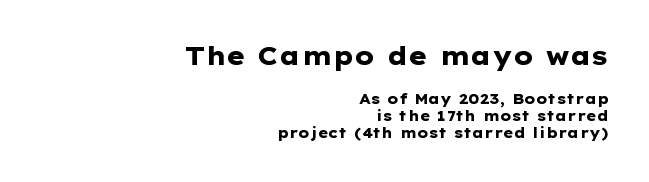
{"italic": "no", "bold": "yes", "underline": "no", "align": "right", "line_spacing_ratio": 1.2, "letter_spacing": "normal", "letter_spacing_em": 0.0, "larger_block": "first", "size_ratio": 1.79, "glyph_px": 25}
